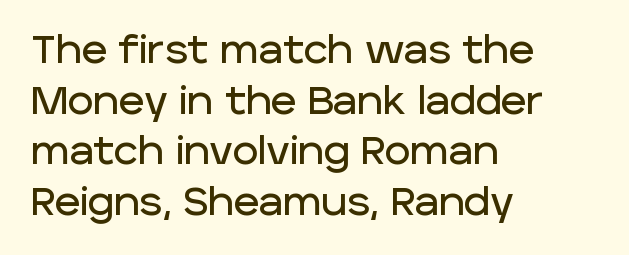
Is the block centered? No — it sits flush against the left margin. Stroke terminals: plain, sans-serif. Note the varied advance widths — an 'i' is clearly narrower than an 'm'. Glyph-to-glyph distance matches everyday printed text. Vertically, the passage feels balanced, rows spaced as you'd expect.
